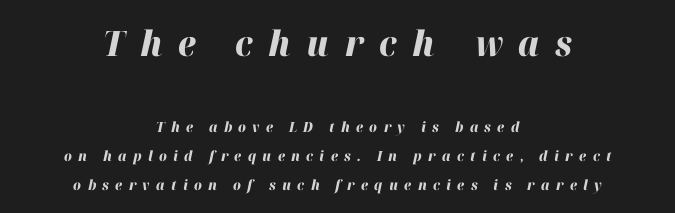
The image shows 35 px heavy type, italic (leaning right); set centered, loose line spacing (2.04x), unusually wide letter spacing (+0.45 em), not underlined; the first (top) block is 2.5x larger; high stroke contrast and a medium x-height.
